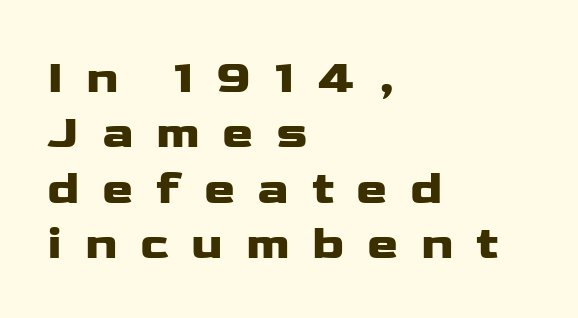
The image shows 47 px wide sans-serif type, upright; set left-aligned, line spacing 1.18x, unusually wide letter spacing (+0.48 em), not underlined; low stroke contrast and a medium x-height.
